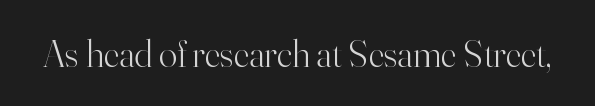
Q: Is the text bold? A: No.
Q: Is the text italic (slanted)? A: No, it is upright.
Q: Is the typeface a serif or a sans-serif typeface? A: Serif.
Q: Is the text underlined? A: No.
Q: Is the spacing between letters normal or unusually wide? A: Normal.
Q: Width (condensed, normal, or wide)? A: Normal.
Q: Stroke contrast? A: High.
Q: x-height? A: Small.
Q: Monospaced? A: No.
